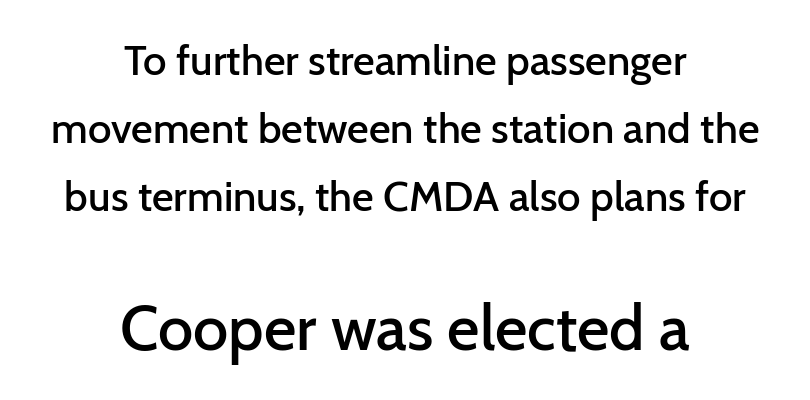
No word sits above an underline. Does the lettering tilt? It doesn't — this is upright. The following chunk of copy outweighs the initial chunk in type size. Each line is balanced around a shared central axis. Each glyph is drawn with semibold strokes, heavier than normal yet not fully bold.
